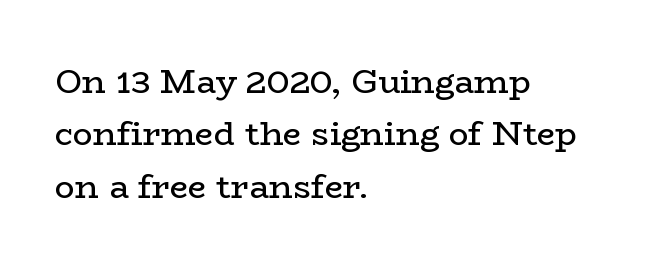
{"serif": "yes", "italic": "no", "bold": "no", "weight": "regular", "width": "wide", "stroke_contrast": "low", "x_height": "medium", "monospaced": "no", "underline": "no", "align": "left", "line_spacing": "normal", "line_spacing_ratio": 1.59, "letter_spacing": "normal", "letter_spacing_em": 0.0, "glyph_px": 33}
